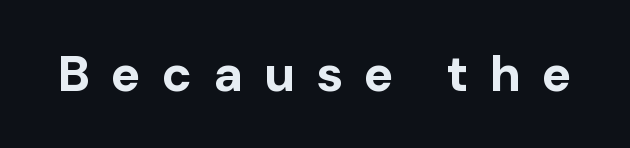
The image shows 50 px bold sans-serif type, upright; set unusually wide letter spacing (+0.42 em), not underlined; low stroke contrast and a medium x-height.
